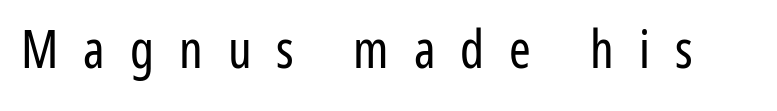
Loose tracking; the words dissolve into strings of separated letters. The rendering uses natural spacing where letterforms have individual widths. Every character sits straight up, as roman type does. The cut favours lightness, reaching ordinary text weight at its darkest. Each letter's strokes conclude bluntly, with no projecting serifs. Check the space under the baseline: it is left empty.
